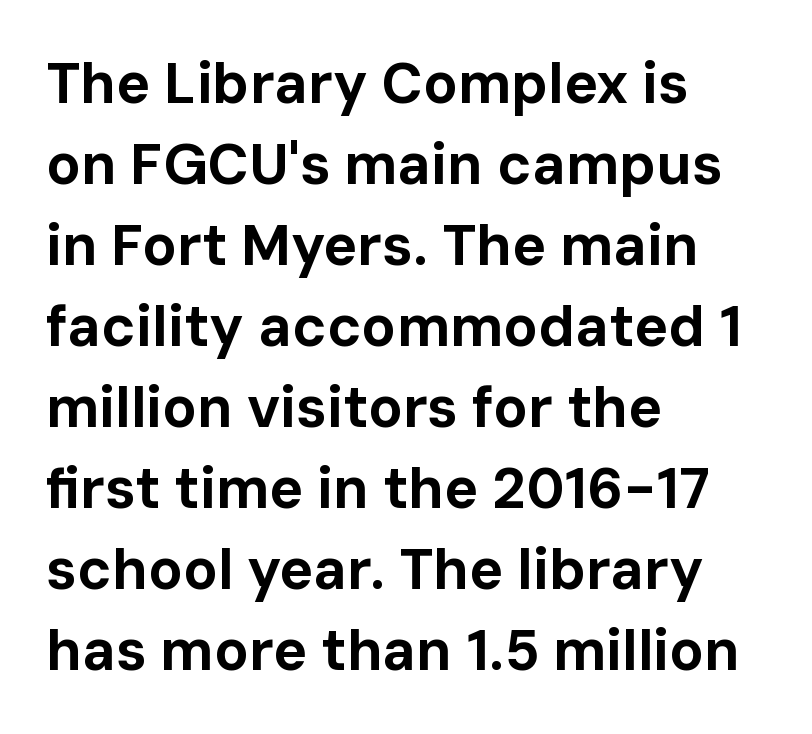
The image shows 57 px bold sans-serif type, upright; set left-aligned, normal line spacing (1.42x), normal letter spacing, not underlined; low stroke contrast and a medium x-height.
